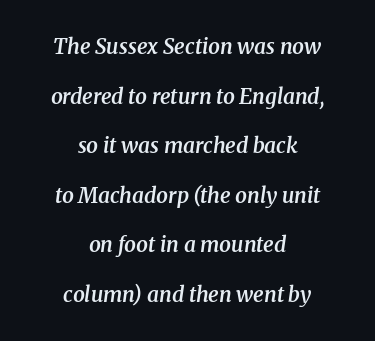
The image shows 21 px text type, italic (leaning right); set centered, loose line spacing (2.36x), normal letter spacing, not underlined.
